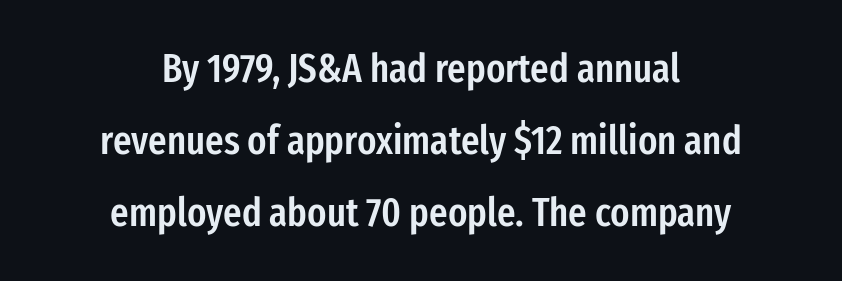
The letters stand straight up with perfectly vertical stems. Heft: intermediate — a semibold. Caption: multi-line text, centered on the measure. Honestly, the letter spacing is just normal — you wouldn't notice it. This sample uses a sans-serif face. You could not count columns in this text — the font is proportionally spaced.
